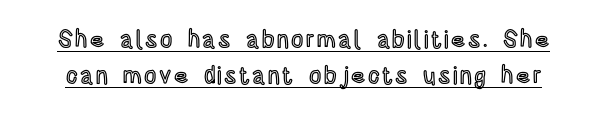
The image shows 24 px text type, upright; set normal line spacing (1.5x), underlined.
